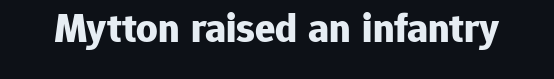
The image shows 42 px bold sans-serif type, upright; set normal letter spacing, not underlined; low stroke contrast and a medium x-height.
